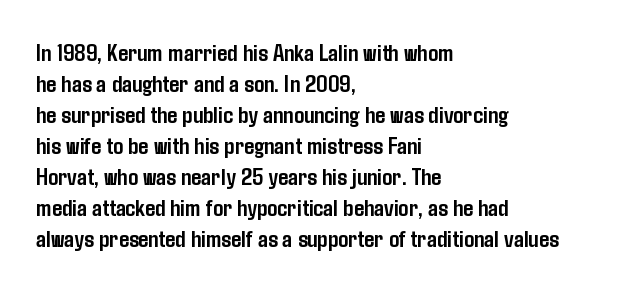
You'd pick this weight for a headline — it's a proper bold. Upright lettering throughout. Nothing unusual about the tracking: characters are spaced as the font intends. Check the space under the baseline: it is left empty.
